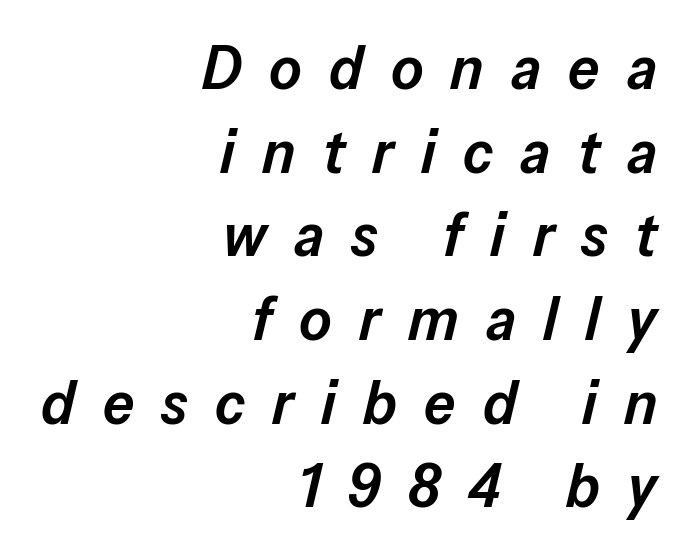
The image shows 62 px semibold type, italic (leaning right); set right-aligned, normal line spacing (1.35x), unusually wide letter spacing (+0.44 em), not underlined; low stroke contrast and a medium x-height.
